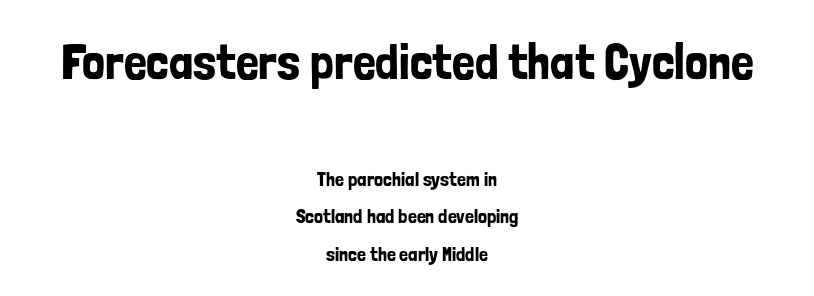
The earlier block is typeset at a bigger size than the later block. Nope, not italic — everything's standing straight. Note the varied advance widths — an 'i' is clearly narrower than an 'm'. Both edges are ragged and mirror each other, which tells us the setting is centered. Observe the ordinary spacing: letters are neighbours, not strangers. Quick note: underline off.
